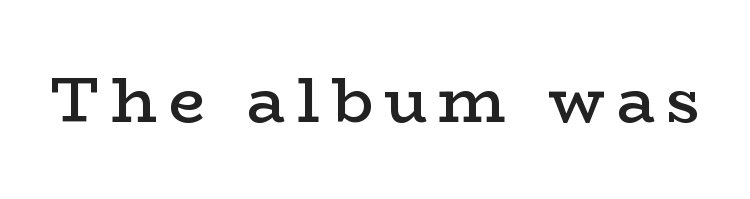
Slightly chunky letters — semibold, I'd say, not full bold. Every stem runs plumb, perpendicular to the baseline. Spacing verdict: proportional, widths tailored to each character. Decoration check: the copy has no underline. To sum up the face: it has serifs.
